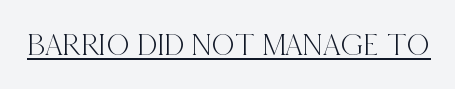
{"serif": "yes", "italic": "no", "width": "condensed", "x_height": "large", "monospaced": "no", "underline": "yes", "letter_spacing": "normal", "letter_spacing_em": 0.0, "glyph_px": 32}
